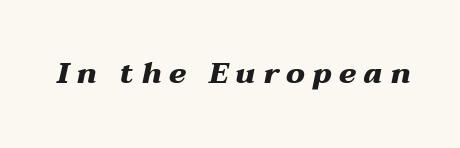
Q: Is the text bold? A: Yes.
Q: Is the text italic (slanted)? A: Yes, it leans right by about 12 degrees.
Q: Is the text underlined? A: No.
Q: Is the spacing between letters normal or unusually wide? A: Unusually wide.
Q: Width (condensed, normal, or wide)? A: Wide.
Q: Stroke contrast? A: Medium.
Q: x-height? A: Medium.
Q: Monospaced? A: No.
